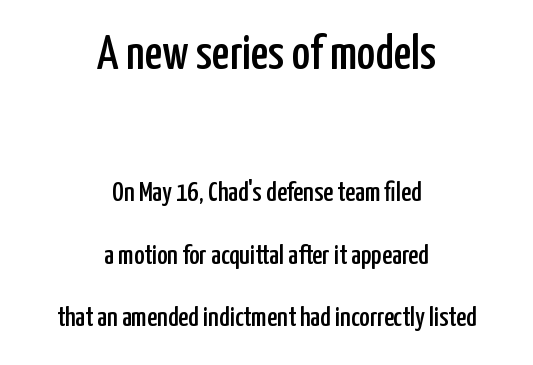
Notice how the passage keeps no hard edge, just a central spine. Stroke terminals: plain, sans-serif. Bigger letters appear in the top chunk; the bottom chunk is reduced. No extra tracking has been applied to these lines.
